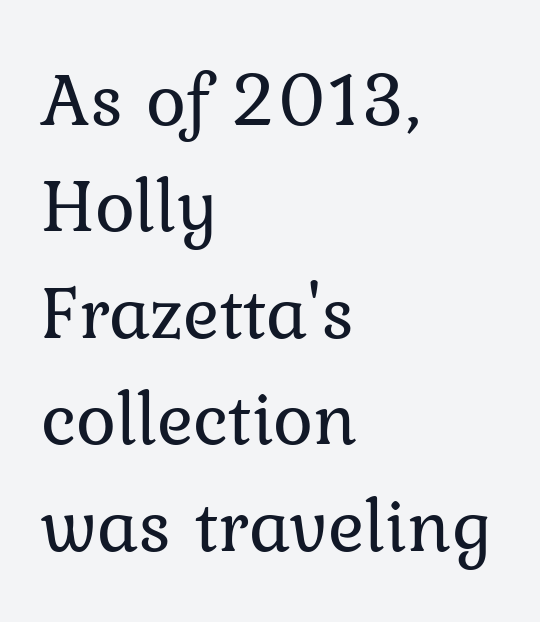
The image shows 76 px regular-weight serif type, upright; set left-aligned, normal line spacing (1.4x), normal letter spacing, not underlined; low stroke contrast and a medium x-height.
